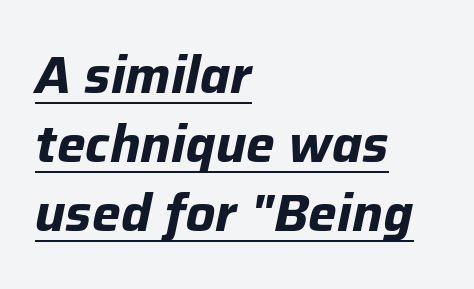
Each letter keeps its own natural width here, so spacing adapts to shape. This sample uses an oblique cut, with every glyph tilted off the vertical. The setting favours the left margin, as ordinary paragraphs usually do. What's the leading like? Ordinary, nothing unusual.
